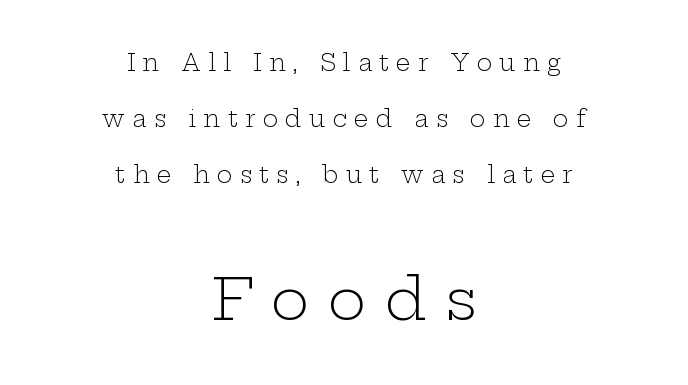
The image shows 58 px light, wide serif type, upright; set centered, loose line spacing (2.43x), unusually wide letter spacing (+0.32 em), not underlined; the second (bottom) block is 2.52x larger; low stroke contrast and a medium x-height.
